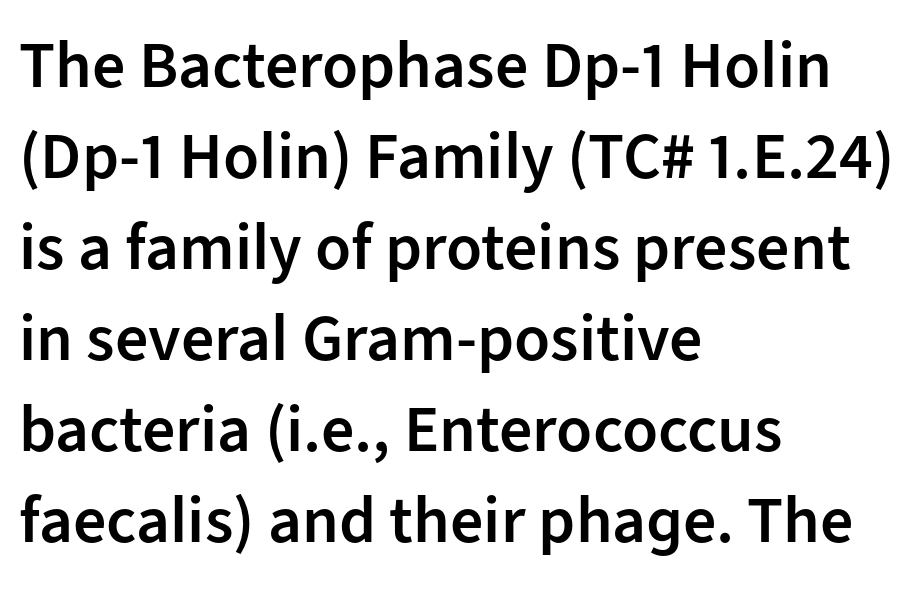
The sample has been set in demibold, a notch under bold. Rule under the text: the space is simply empty. Looks like regular typesetting: each glyph gets only the width it needs. The lettering holds an erect, upright posture throughout. These lines are composed in type without serifs.
